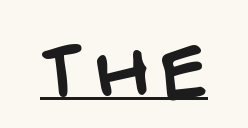
The image shows 68 px sans-serif type; set underlined; low stroke contrast and a large x-height.
